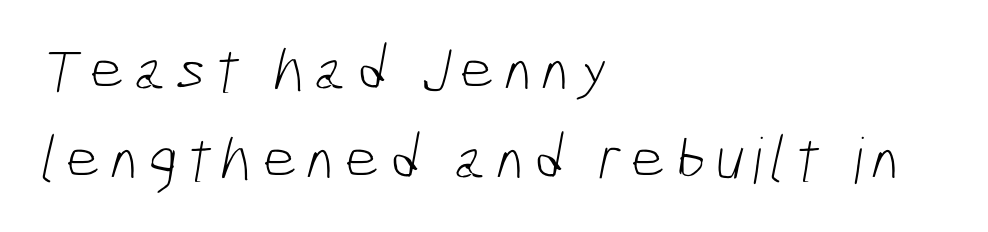
Q: Is the text bold? A: No.
Q: Is the typeface a serif or a sans-serif typeface? A: Sans-serif.
Q: Is the text underlined? A: No.
Q: How is the paragraph aligned? A: Left-aligned.
Q: Is the spacing between lines tight, normal or loose? A: Normal.
Q: Width (condensed, normal, or wide)? A: Condensed.
Q: Stroke contrast? A: Low.
Q: x-height? A: Medium.
Q: Monospaced? A: No.
